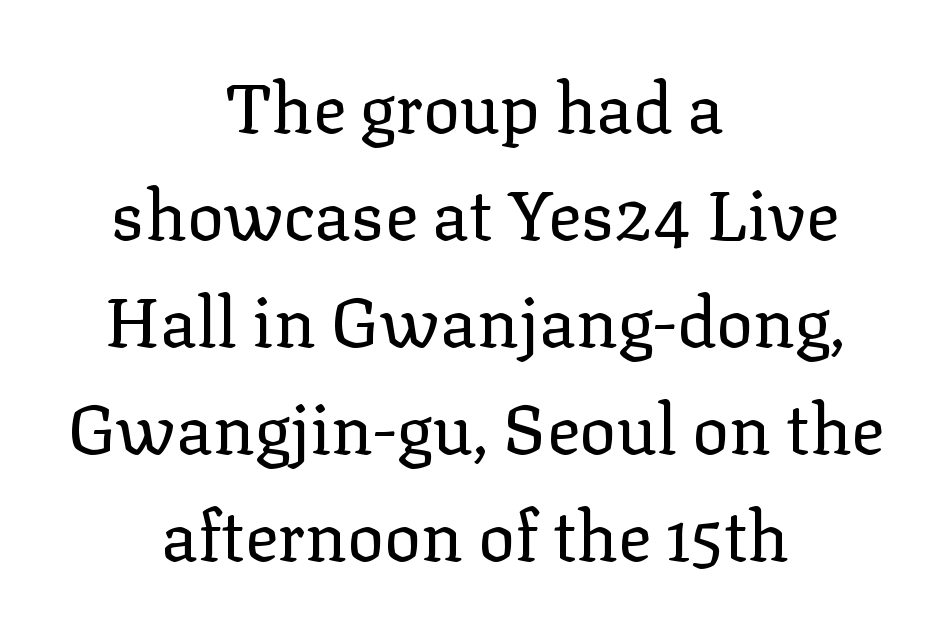
{"serif": "yes", "italic": "no", "bold": "no", "weight": "regular", "width": "normal", "stroke_contrast": "low", "x_height": "medium", "monospaced": "no", "underline": "no", "align": "center", "line_spacing": "normal", "line_spacing_ratio": 1.55, "letter_spacing": "normal", "letter_spacing_em": 0.0, "glyph_px": 69}
